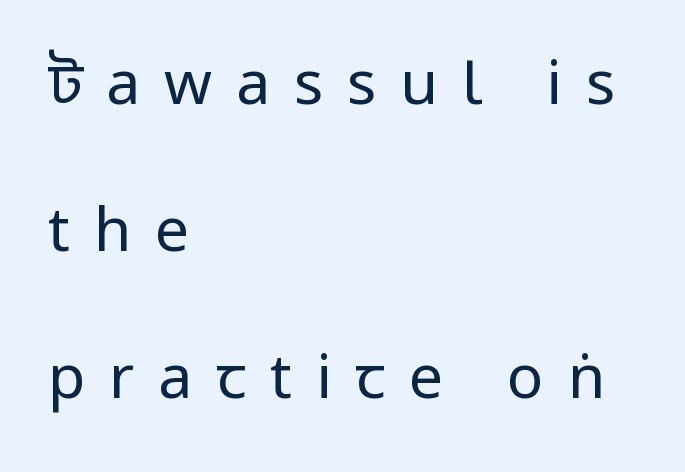
The image shows 61 px regular-weight, condensed sans-serif type, upright; set left-aligned, loose line spacing (2.41x), unusually wide letter spacing (+0.39 em), not underlined; low stroke contrast.
